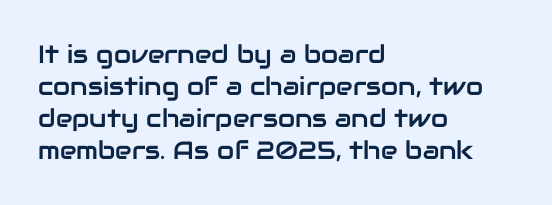
{"italic": "no", "underline": "no", "align": "left", "line_spacing": "normal", "line_spacing_ratio": 1.28, "letter_spacing": "normal", "letter_spacing_em": 0.0, "glyph_px": 25}
